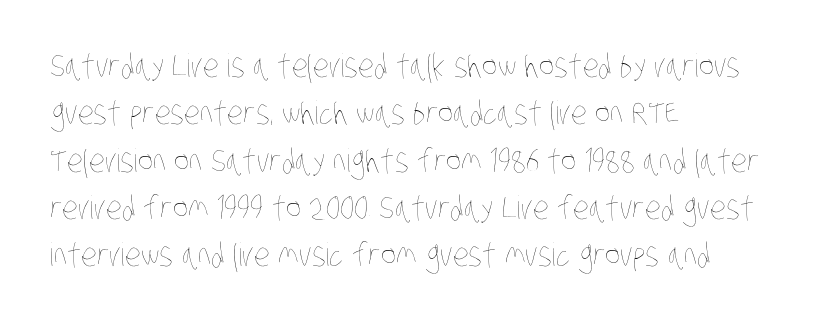
Words appear dense and cohesive because spacing is normal. Summary of vertical rhythm: regular, with standard interline spacing. Underlining? Definitely not there. Does the copy run flush right? No — it runs flush left. Here the designer chose a conventional face with non-uniform glyph widths.
